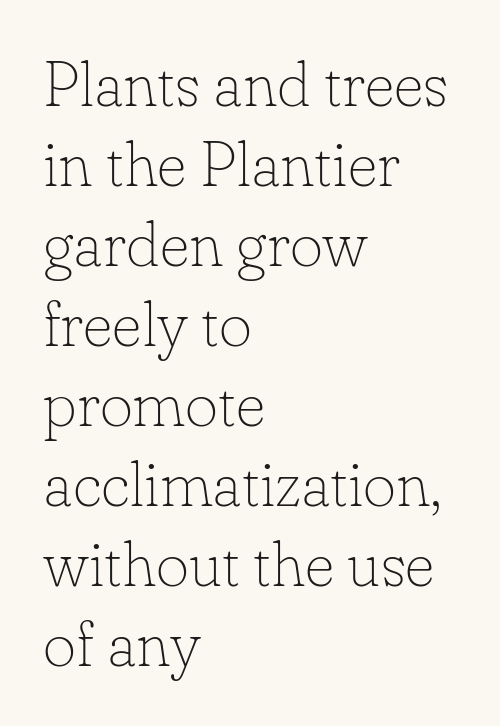
The image shows 64 px thin serif type, upright; set left-aligned, normal line spacing (1.25x), normal letter spacing, not underlined; low stroke contrast and a small x-height.
